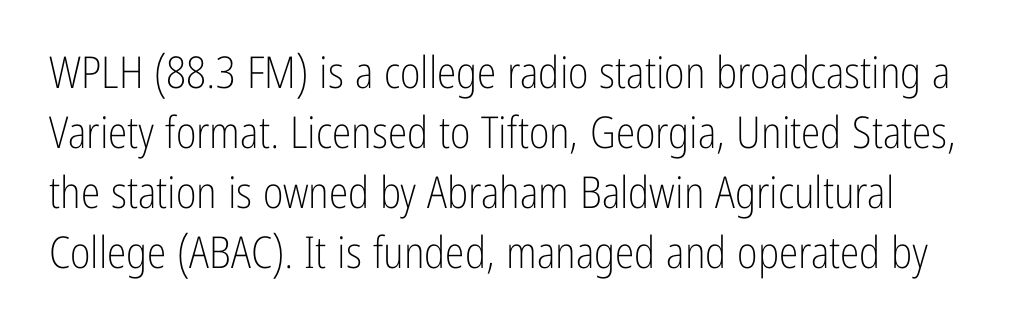
{"serif": "no", "italic": "no", "bold": "no", "weight": "light", "width": "condensed", "stroke_contrast": "low", "x_height": "medium", "monospaced": "no", "underline": "no", "line_spacing": "normal", "line_spacing_ratio": 1.36, "letter_spacing": "normal", "letter_spacing_em": 0.0, "glyph_px": 44}
